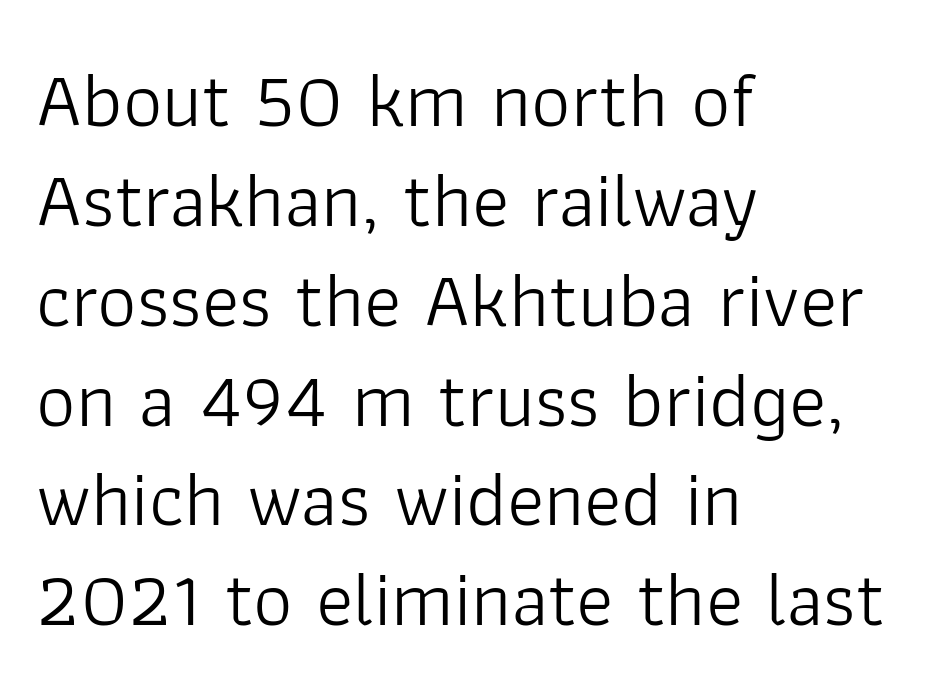
{"serif": "no", "italic": "no", "bold": "no", "weight": "light", "width": "normal", "stroke_contrast": "low", "x_height": "medium", "monospaced": "no", "underline": "no", "align": "left", "line_spacing": "normal", "line_spacing_ratio": 1.28, "letter_spacing": "normal", "letter_spacing_em": 0.0, "glyph_px": 78}
